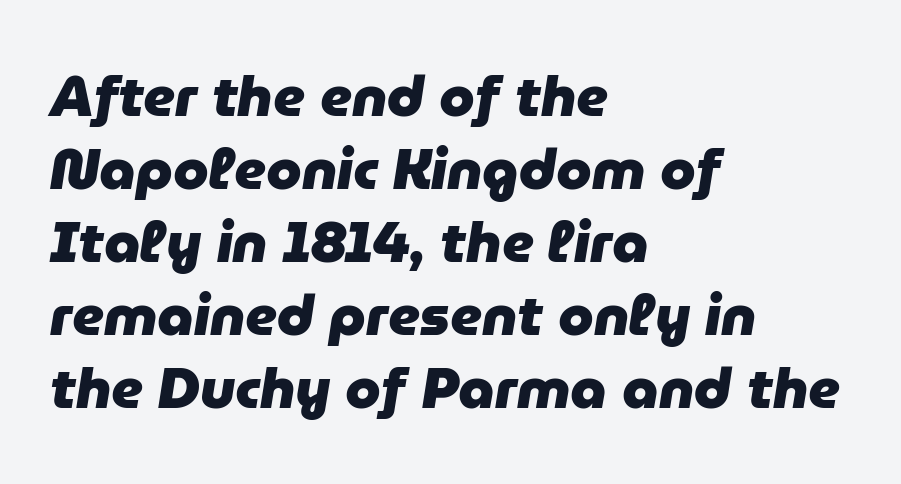
The foot of each line stays bare and open. Slanted lettering throughout. The lines are quadded left. Bold? Absolutely — the strokes are thick and heavy.
